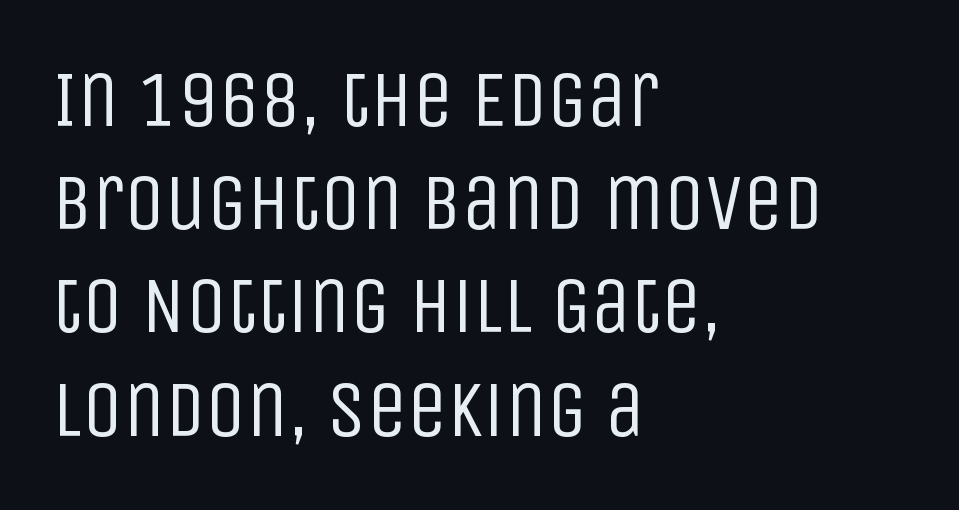
The image shows 80 px regular-weight, condensed sans-serif type, upright; set left-aligned, normal line spacing (1.29x), normal letter spacing, not underlined; low stroke contrast and a large x-height.
